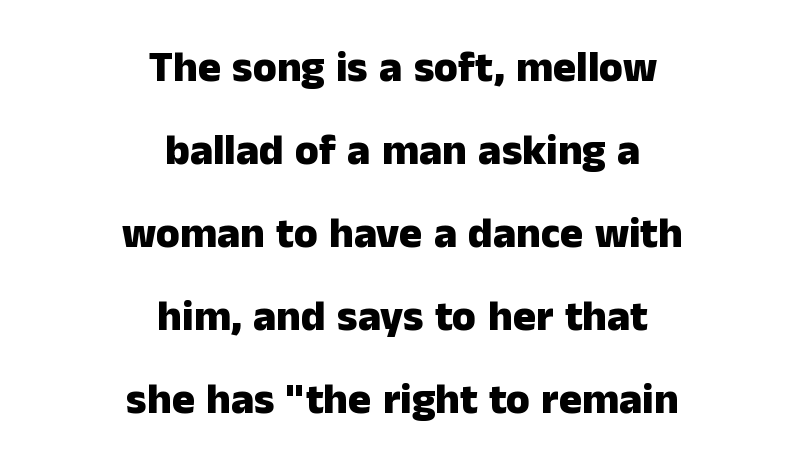
The paragraph has two soft edges and a firm central axis. The passage shown is emphatically bold. You could not count columns in this text — the font is proportionally spaced. Rows of type keep a wide berth in the vertical direction.
